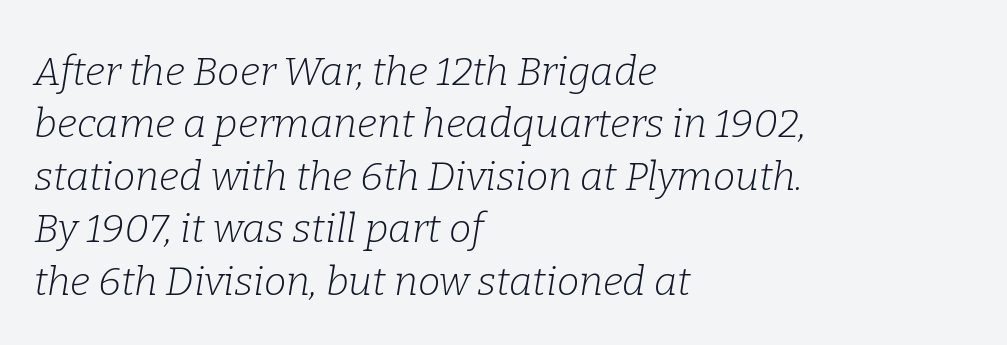
{"serif": "yes", "italic": "yes", "lean": "right", "slant_degrees": 9, "bold": "no", "weight": "light", "width": "normal", "stroke_contrast": "low", "x_height": "medium", "monospaced": "no", "underline": "no", "align": "left", "line_spacing": "normal", "line_spacing_ratio": 1.31, "letter_spacing": "normal", "letter_spacing_em": 0.0, "glyph_px": 40}
